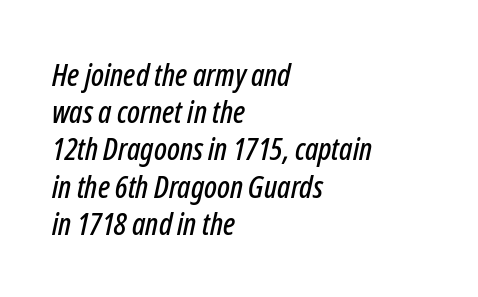
Q: Is the text italic (slanted)? A: Yes, it leans right by about 12 degrees.
Q: Is the text underlined? A: No.
Q: How is the paragraph aligned? A: Left-aligned.
Q: Is the spacing between letters normal or unusually wide? A: Normal.
Q: Width (condensed, normal, or wide)? A: Condensed.
Q: Stroke contrast? A: Low.
Q: x-height? A: Medium.
Q: Monospaced? A: No.
